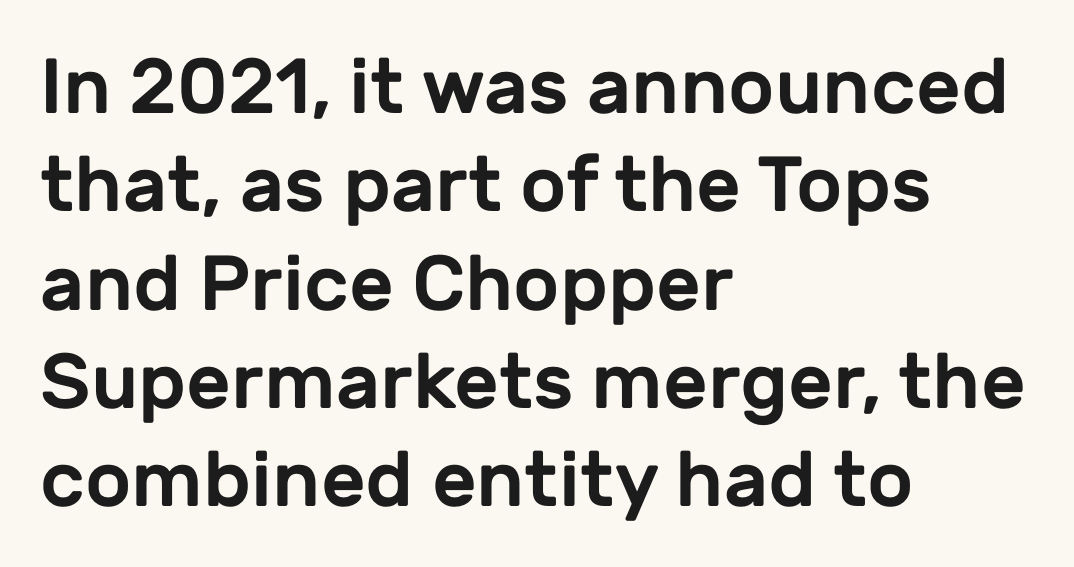
{"serif": "no", "italic": "no", "width": "normal", "stroke_contrast": "low", "x_height": "medium", "monospaced": "no", "underline": "no", "align": "left", "line_spacing": "normal", "line_spacing_ratio": 1.26, "letter_spacing": "normal", "letter_spacing_em": 0.0, "glyph_px": 78}
